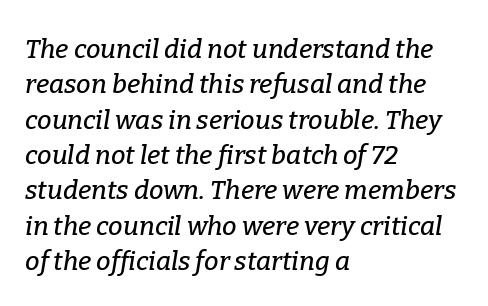
The image shows 26 px text type, italic (leaning right); set left-aligned, normal line spacing (1.36x), normal letter spacing, not underlined.
